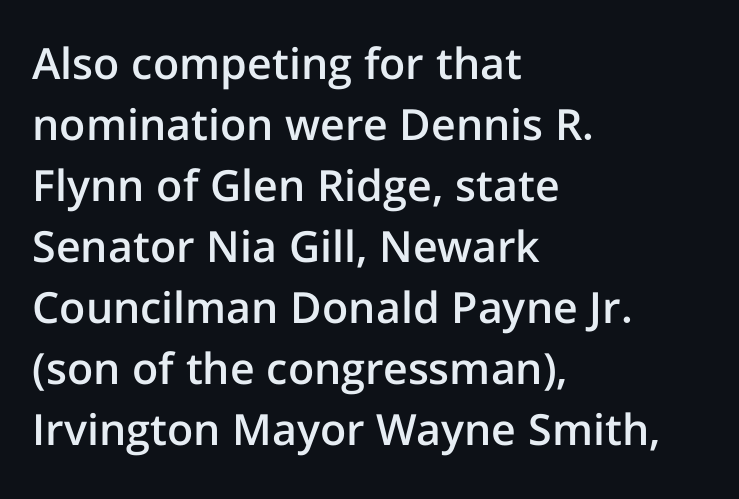
{"serif": "no", "italic": "no", "bold": "semi", "weight": "semibold", "width": "normal", "stroke_contrast": "low", "x_height": "medium", "monospaced": "no", "underline": "no", "align": "left", "line_spacing": "normal", "line_spacing_ratio": 1.42, "letter_spacing": "normal", "letter_spacing_em": 0.0, "glyph_px": 43}
